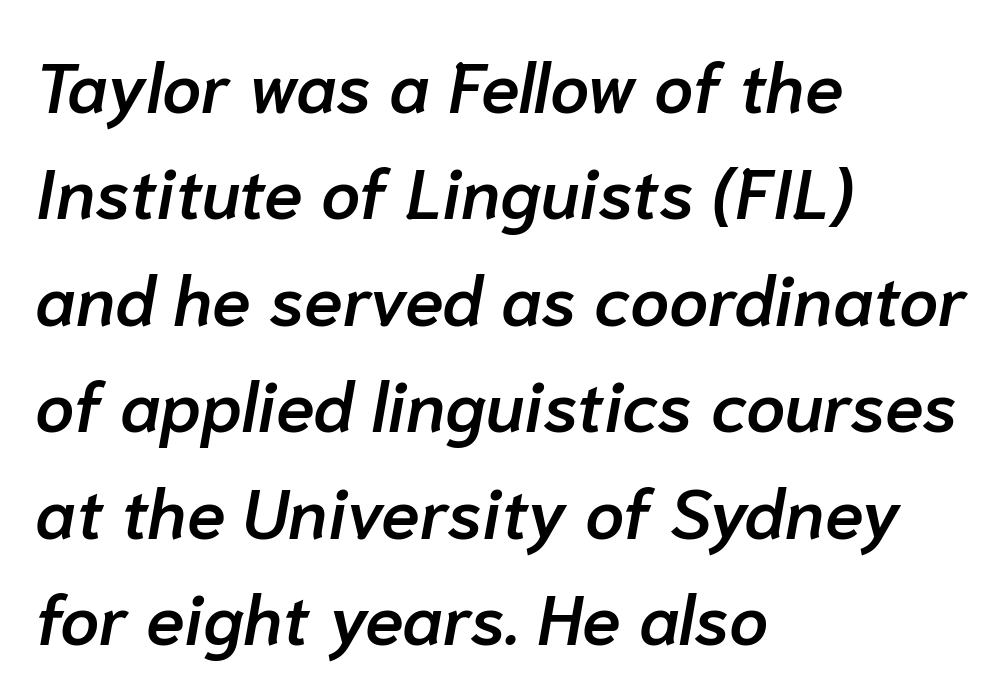
The image shows 70 px semibold type, italic (leaning right); set left-aligned, normal line spacing (1.52x), normal letter spacing, not underlined; low stroke contrast and a medium x-height.
